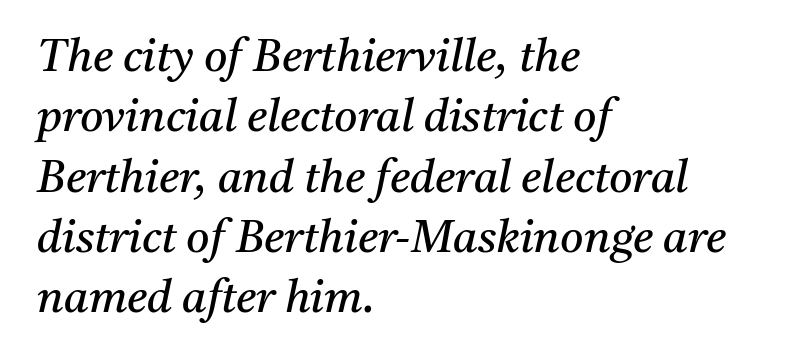
Unlike a clean sans, this face finishes its strokes with serifs. The passage shown is not underscored anywhere. Is the type slanted? Yes — the strokes lean at a clear angle. This sample keeps an unexceptional amount of space between lines.
